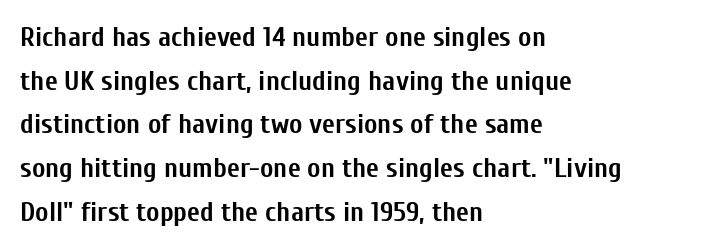
The letters advance in unequal steps, a hallmark of proportional type. Descenders are the only things crossing below the line. The horizontal fit of the characters is conventional and even. Notice how thick the strokes are: this is what a full bold looks like. The compositor pushed each line to the left boundary.
